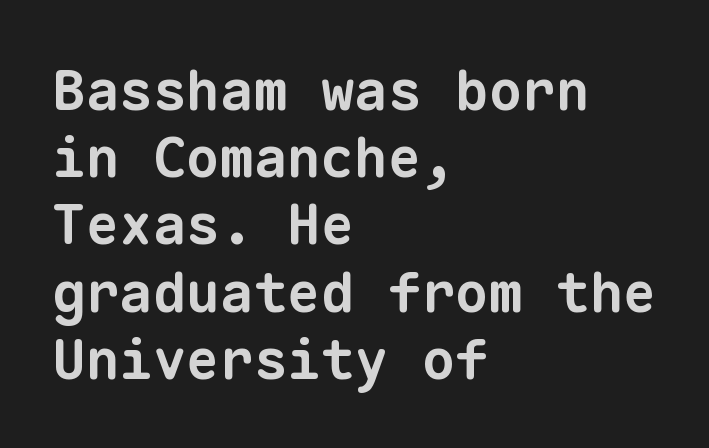
The face used here is rendered with its standard letterfit. Typographic density is high because the face is bold. All the whitespace from short lines collects on the right. A typesetter would call this monospace, since all characters share one set width. Does the type have serifs? No, each stem ends abruptly.
